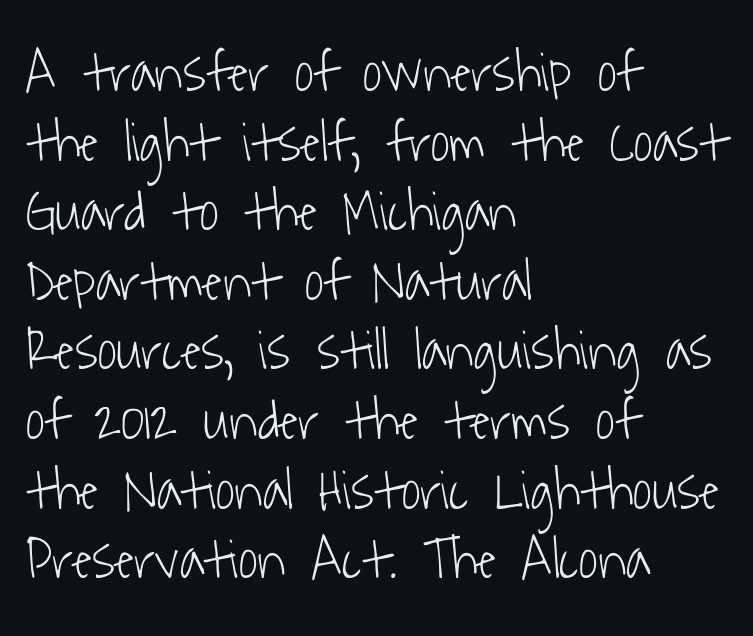
The image shows 58 px light, condensed sans-serif type; set left-aligned, line spacing 1.2x, normal letter spacing, not underlined; low stroke contrast and a medium x-height.
